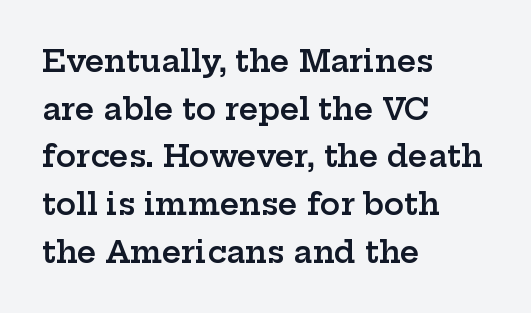
The specimen omits any rule beneath the text block's lines. Upright lettering throughout. Each letter keeps its own natural width here, so spacing adapts to shape. Font category for this specimen: serif. Summary of weight: moderately heavy, a semibold.
